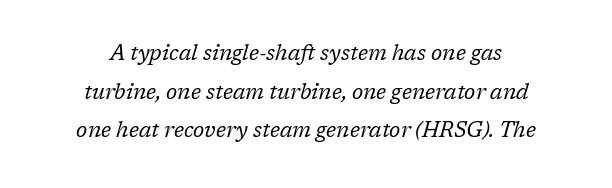
The image shows 21 px text type, italic (leaning right); set centered, line spacing 1.84x, normal letter spacing, not underlined.
